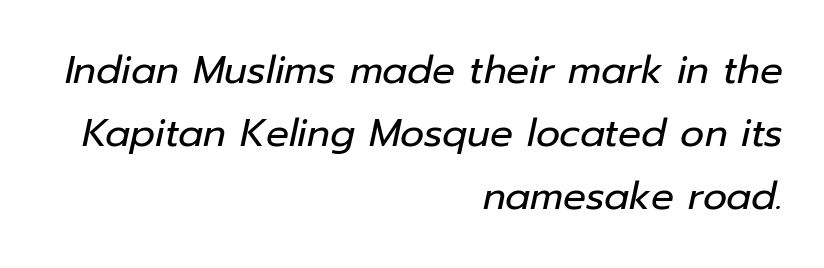
These lines are rendered in a variable-pitch font. Italic: yes, the glyphs are oblique. Glance below the letters and you will spot only blank space. These lines stack with their right ends in a neat column. Normally led — the rows are evenly, conventionally spaced.
